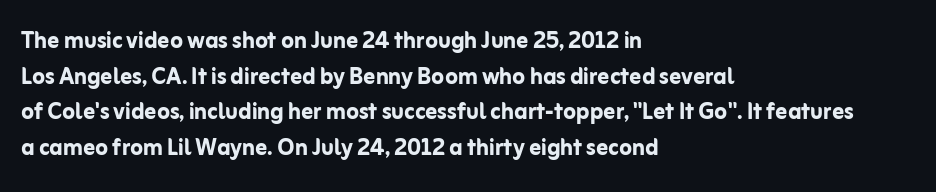
{"serif": "no", "italic": "no", "bold": "yes", "weight": "semibold", "width": "normal", "stroke_contrast": "low", "x_height": "medium", "monospaced": "no", "underline": "no", "align": "left", "line_spacing_ratio": 1.23, "letter_spacing": "normal", "letter_spacing_em": 0.0, "glyph_px": 29}
